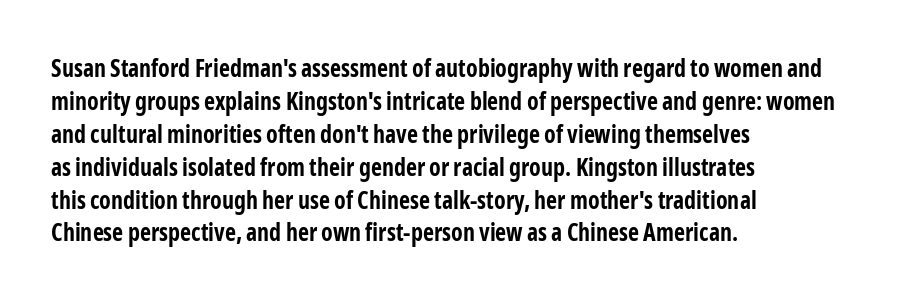
Q: Is the text bold? A: Yes.
Q: Is the text italic (slanted)? A: No, it is upright.
Q: Is the text underlined? A: No.
Q: How is the paragraph aligned? A: Left-aligned.
Q: Is the spacing between letters normal or unusually wide? A: Normal.
Q: Is the spacing between lines tight, normal or loose? A: Normal.
